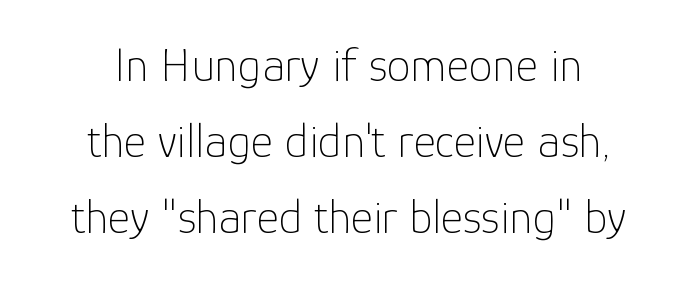
The image shows 48 px thin sans-serif type, upright; set centered, normal line spacing (1.58x), normal letter spacing, not underlined; low stroke contrast and a medium x-height.
